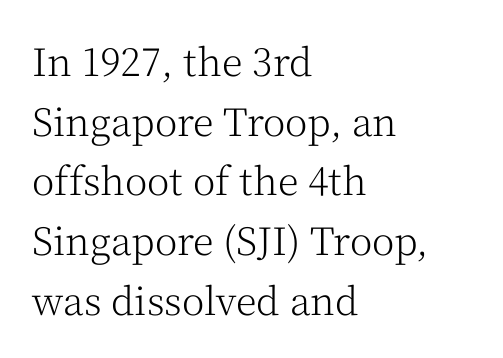
The image shows 38 px light serif type, upright; set left-aligned, normal line spacing (1.57x), normal letter spacing, not underlined; medium stroke contrast and a medium x-height.
